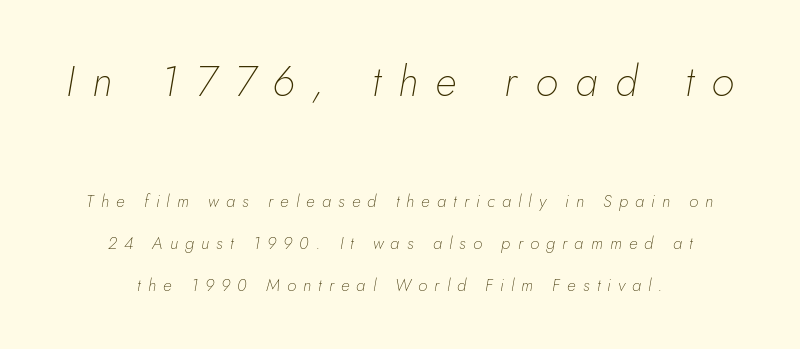
Q: Is the text bold? A: No.
Q: Is the text italic (slanted)? A: Yes, it leans right by about 5 degrees.
Q: Is the text underlined? A: No.
Q: How is the paragraph aligned? A: Centered.
Q: Is the spacing between letters normal or unusually wide? A: Unusually wide.
Q: Is the spacing between lines tight, normal or loose? A: Loose.
Q: Which block of text is set in a larger size, the first (top) or the second (bottom)? A: The first (top) one.
Q: Width (condensed, normal, or wide)? A: Normal.
Q: Stroke contrast? A: Low.
Q: x-height? A: Small.
Q: Monospaced? A: No.
